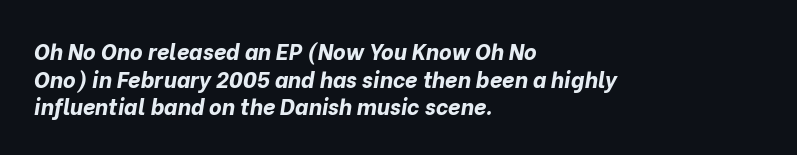
Q: Is the text bold? A: Yes.
Q: Is the text italic (slanted)? A: Yes, it leans right by about 10 degrees.
Q: Is the text underlined? A: No.
Q: How is the paragraph aligned? A: Left-aligned.
Q: Is the spacing between letters normal or unusually wide? A: Normal.
Q: Is the spacing between lines tight, normal or loose? A: Normal.
